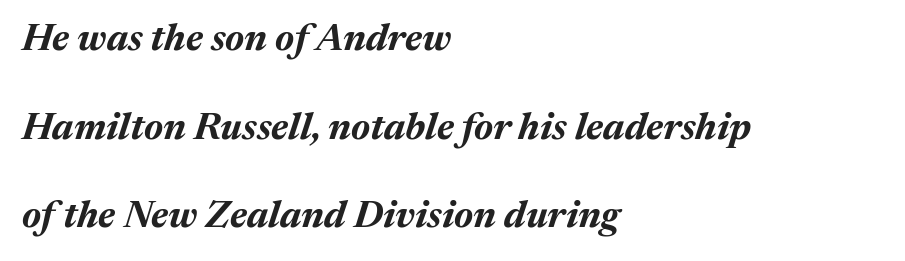
Q: Is the text bold? A: Yes.
Q: Is the text italic (slanted)? A: Yes, it leans right by about 17 degrees.
Q: Is the text underlined? A: No.
Q: How is the paragraph aligned? A: Left-aligned.
Q: Is the spacing between letters normal or unusually wide? A: Normal.
Q: Is the spacing between lines tight, normal or loose? A: Loose.
Q: Width (condensed, normal, or wide)? A: Normal.
Q: Stroke contrast? A: Medium.
Q: x-height? A: Medium.
Q: Monospaced? A: No.
